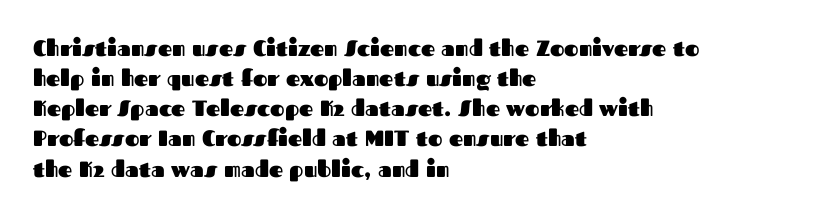
Q: Is the text bold? A: Yes.
Q: Is the text italic (slanted)? A: No, it is upright.
Q: Is the text underlined? A: No.
Q: How is the paragraph aligned? A: Left-aligned.
Q: Is the spacing between letters normal or unusually wide? A: Normal.
Q: Is the spacing between lines tight, normal or loose? A: Normal.
